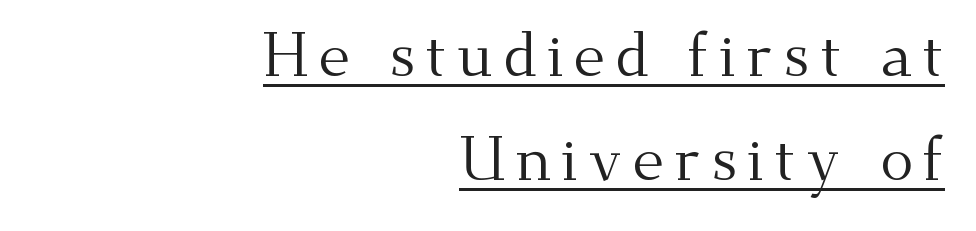
The image shows 62 px regular-weight serif type, upright; set right-aligned, normal line spacing (1.67x), underlined; medium stroke contrast and a small x-height.
